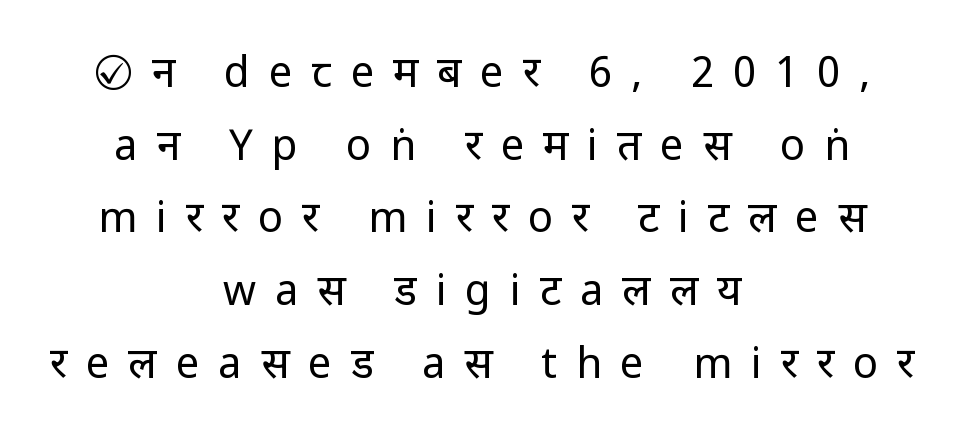
The image shows 42 px regular-weight, condensed sans-serif type, upright; set centered, line spacing 1.73x, unusually wide letter spacing (+0.45 em), not underlined; low stroke contrast and a large x-height.
